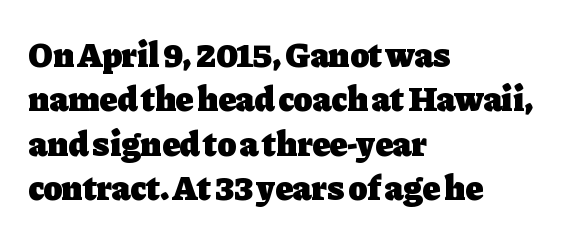
{"serif": "yes", "italic": "no", "bold": "yes", "weight": "heavy", "width": "normal", "stroke_contrast": "low", "x_height": "medium", "monospaced": "no", "underline": "no", "align": "left", "line_spacing": "normal", "line_spacing_ratio": 1.27, "letter_spacing": "normal", "letter_spacing_em": 0.0, "glyph_px": 35}
